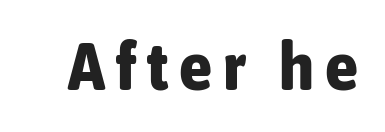
Q: Is the text bold? A: Yes.
Q: Is the text italic (slanted)? A: No, it is upright.
Q: Is the typeface a serif or a sans-serif typeface? A: Sans-serif.
Q: Is the text underlined? A: No.
Q: Width (condensed, normal, or wide)? A: Condensed.
Q: Stroke contrast? A: Low.
Q: x-height? A: Medium.
Q: Monospaced? A: No.
